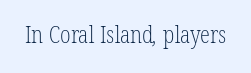
Between one letter and the next there's only the usual sliver of space. Weight: in the light-to-regular range. This rendering features lettering with no underline.
